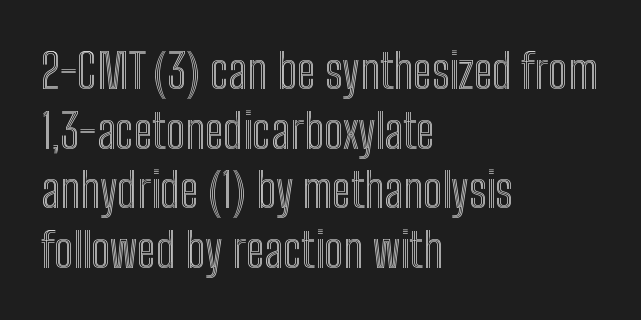
The image shows 48 px condensed type, upright; set left-aligned, line spacing 1.24x, normal letter spacing, not underlined; a medium x-height.
